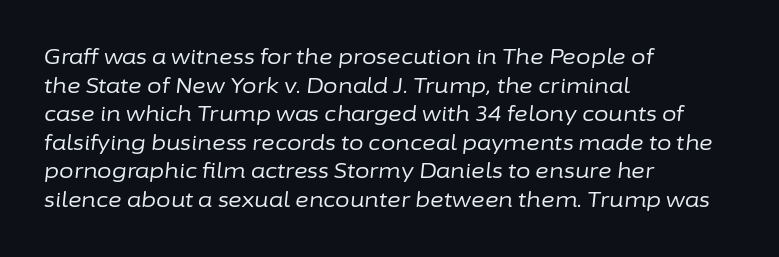
Q: Is the text bold? A: No.
Q: Is the text italic (slanted)? A: Yes, it leans right by about 6 degrees.
Q: Is the text underlined? A: No.
Q: How is the paragraph aligned? A: Left-aligned.
Q: Is the spacing between letters normal or unusually wide? A: Normal.
Q: Is the spacing between lines tight, normal or loose? A: Normal.
